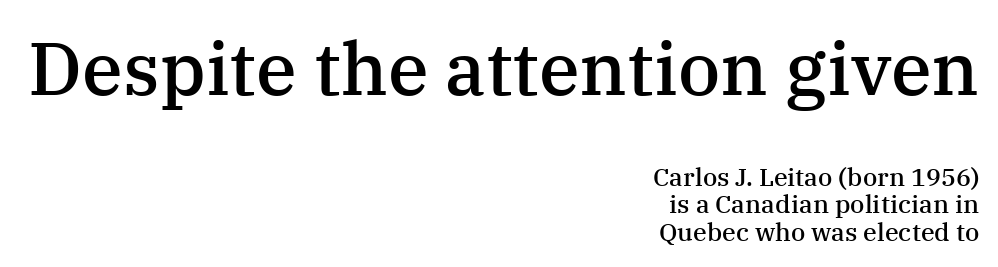
Serif or sans? Serif — the stroke terminals have little feet. Note the varied advance widths — an 'i' is clearly narrower than an 'm'. Line ends are locked; line starts wander. Standard letterfit; no display-style spreading of the glyphs. Here the first block reads like a headline and the second like body copy. Rows of type sit shoulder to shoulder in the vertical direction.
